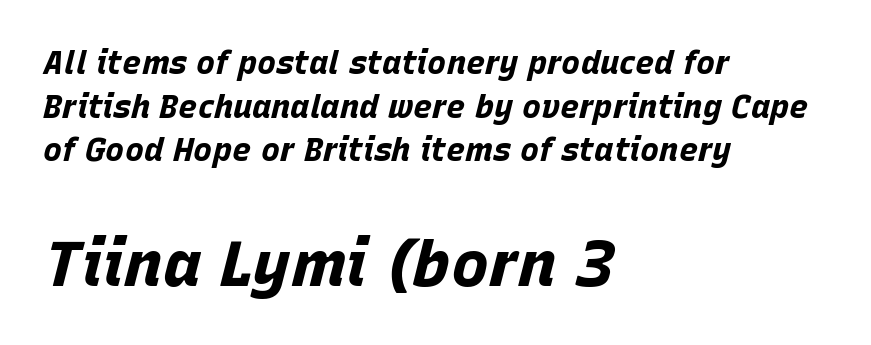
Q: Is the text bold? A: Yes.
Q: Is the text italic (slanted)? A: Yes, it leans right by about 15 degrees.
Q: Is the text underlined? A: No.
Q: How is the paragraph aligned? A: Left-aligned.
Q: Is the spacing between letters normal or unusually wide? A: Normal.
Q: Is the spacing between lines tight, normal or loose? A: Normal.
Q: Which block of text is set in a larger size, the first (top) or the second (bottom)? A: The second (bottom) one.
Q: Width (condensed, normal, or wide)? A: Normal.
Q: Stroke contrast? A: Low.
Q: x-height? A: Large.
Q: Monospaced? A: No.
